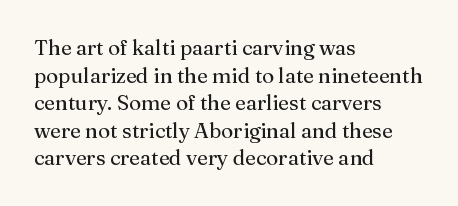
The image shows 21 px text type, upright; set left-aligned, normal line spacing (1.31x), normal letter spacing, not underlined.
